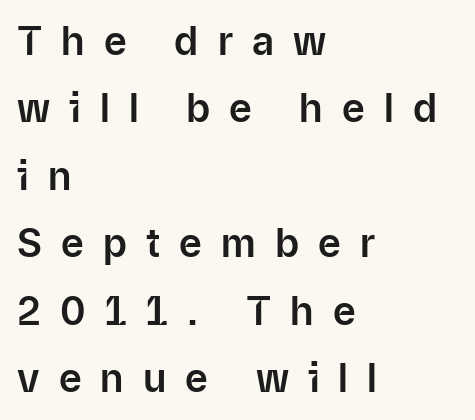
{"serif": "no", "italic": "no", "width": "normal", "stroke_contrast": "low", "x_height": "medium", "monospaced": "no", "underline": "no", "align": "left", "line_spacing_ratio": 1.73, "letter_spacing": "wide", "letter_spacing_em": 0.49, "glyph_px": 39}
